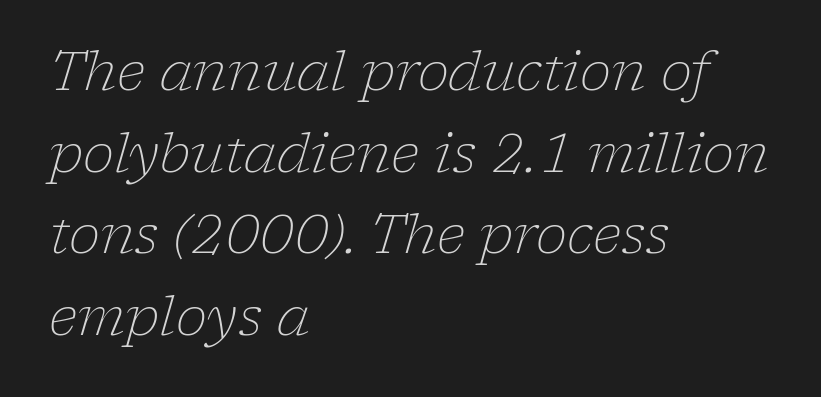
This is not heavy type; no bold has been used. Designer's note — italics engaged. Whoever set this chose a conventional vertical rhythm. The baseline area is clear.
